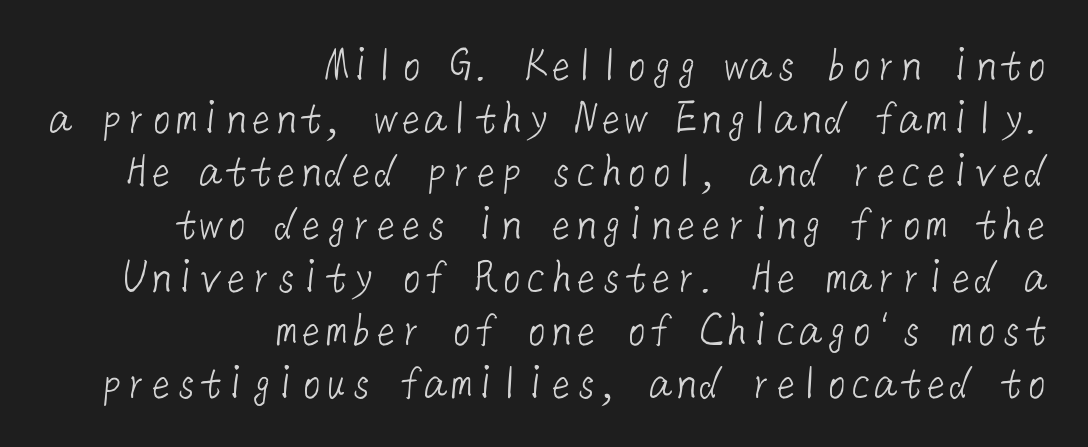
Q: Is the text bold? A: No.
Q: Is the typeface a serif or a sans-serif typeface? A: Sans-serif.
Q: Is the text underlined? A: No.
Q: How is the paragraph aligned? A: Right-aligned.
Q: Is the spacing between letters normal or unusually wide? A: Normal.
Q: Is the spacing between lines tight, normal or loose? A: Tight.
Q: Width (condensed, normal, or wide)? A: Normal.
Q: Stroke contrast? A: Low.
Q: x-height? A: Medium.
